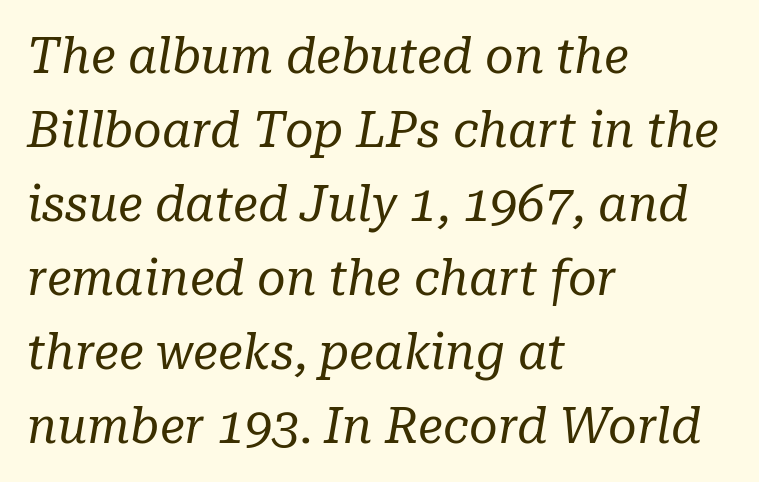
Q: Is the text bold? A: No.
Q: Is the text italic (slanted)? A: Yes, it leans right by about 10 degrees.
Q: Is the typeface a serif or a sans-serif typeface? A: Serif.
Q: Is the text underlined? A: No.
Q: How is the paragraph aligned? A: Left-aligned.
Q: Is the spacing between letters normal or unusually wide? A: Normal.
Q: Is the spacing between lines tight, normal or loose? A: Normal.
Q: Width (condensed, normal, or wide)? A: Normal.
Q: Stroke contrast? A: Low.
Q: x-height? A: Medium.
Q: Monospaced? A: No.
